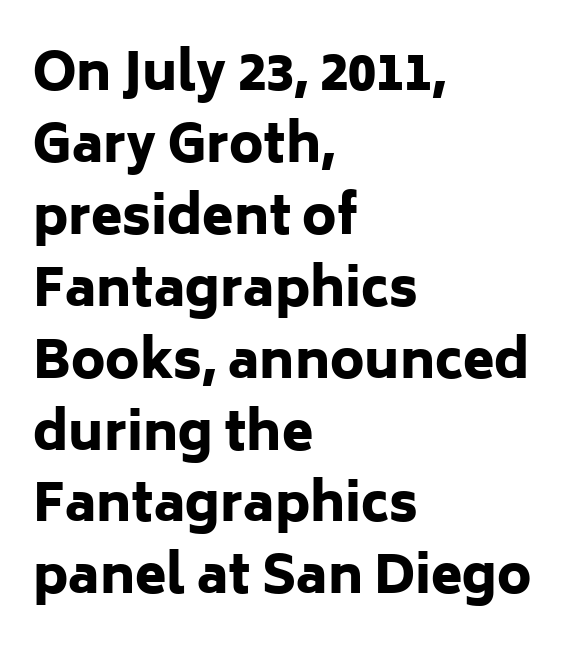
{"serif": "no", "italic": "no", "bold": "yes", "weight": "heavy", "width": "normal", "stroke_contrast": "low", "x_height": "medium", "monospaced": "no", "underline": "no", "align": "left", "line_spacing": "normal", "line_spacing_ratio": 1.41, "letter_spacing": "normal", "letter_spacing_em": 0.0, "glyph_px": 51}
